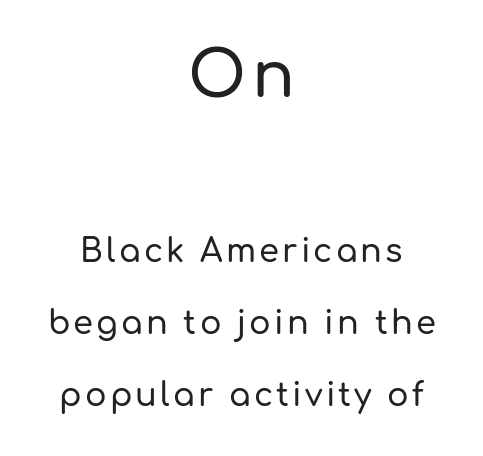
You could not count columns in this text — the font is proportionally spaced. Is this a sans? Yes — the strokes have no serifs. Each new line begins a long way beneath the previous one. Tall strokes in this sample are plumb rather than angled.
